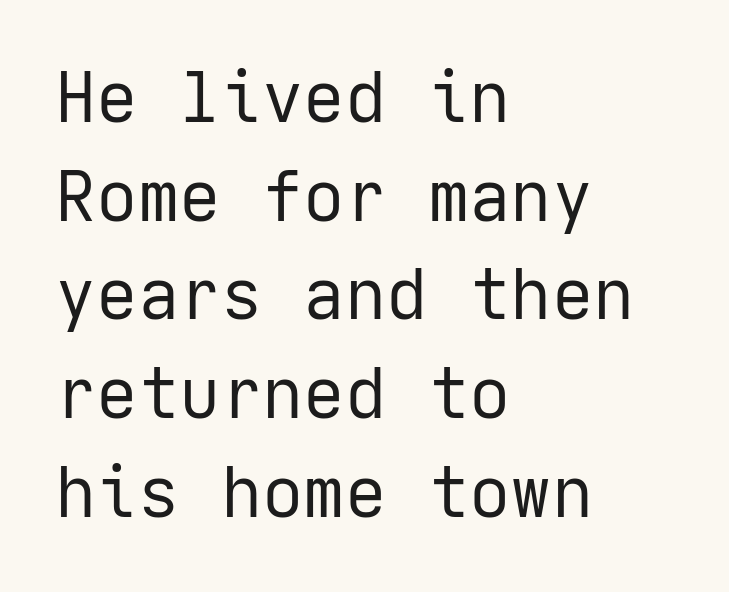
The image shows 69 px regular-weight sans-serif type, upright; set left-aligned, normal line spacing (1.43x), normal letter spacing, not underlined; low stroke contrast and a medium x-height.
